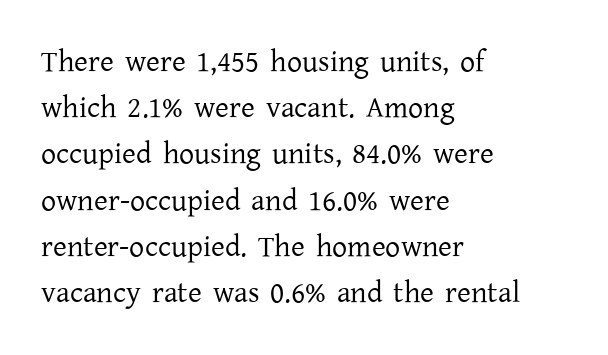
Q: Is the text bold? A: No.
Q: Is the text italic (slanted)? A: No, it is upright.
Q: Is the typeface a serif or a sans-serif typeface? A: Serif.
Q: Is the text underlined? A: No.
Q: How is the paragraph aligned? A: Left-aligned.
Q: Is the spacing between letters normal or unusually wide? A: Normal.
Q: Is the spacing between lines tight, normal or loose? A: Normal.
Q: Width (condensed, normal, or wide)? A: Normal.
Q: Stroke contrast? A: Low.
Q: x-height? A: Medium.
Q: Monospaced? A: No.
